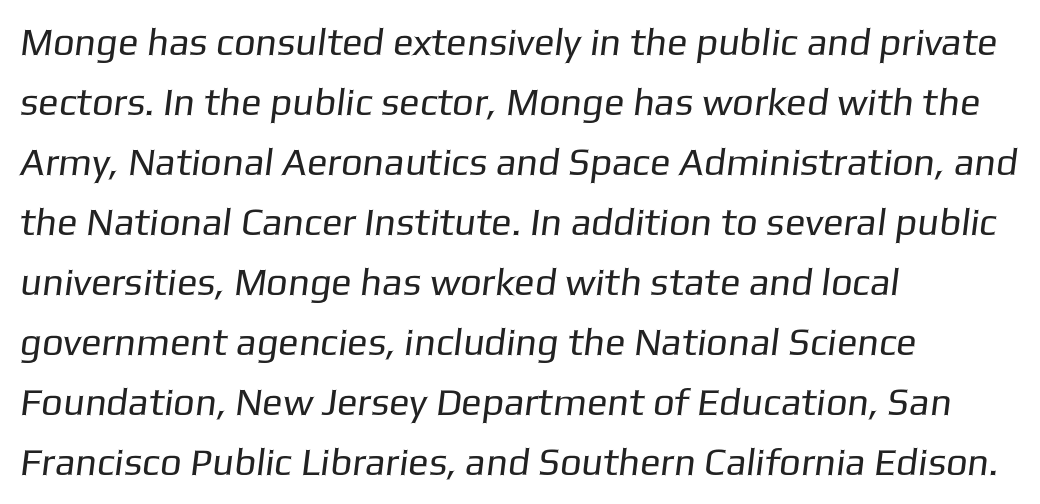
Q: Is the text bold? A: No.
Q: Is the typeface a serif or a sans-serif typeface? A: Sans-serif.
Q: Is the text underlined? A: No.
Q: How is the paragraph aligned? A: Left-aligned.
Q: Is the spacing between letters normal or unusually wide? A: Normal.
Q: Is the spacing between lines tight, normal or loose? A: Normal.
Q: Width (condensed, normal, or wide)? A: Normal.
Q: Stroke contrast? A: Low.
Q: x-height? A: Medium.
Q: Monospaced? A: No.
